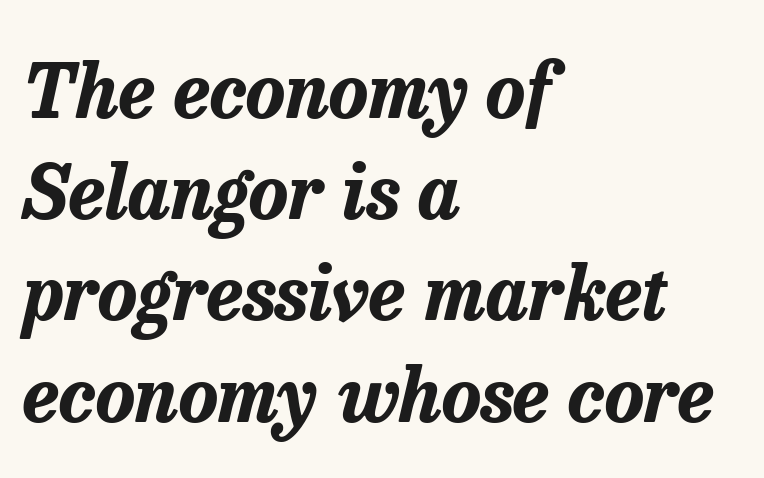
The sample has been set heavy, in full bold. In terms of posture, this sample is oblique. The space between consecutive lines is moderate. The glyphs are unaccompanied by any horizontal stroke below them. Do the characters align in a grid? No, the font is proportional.
